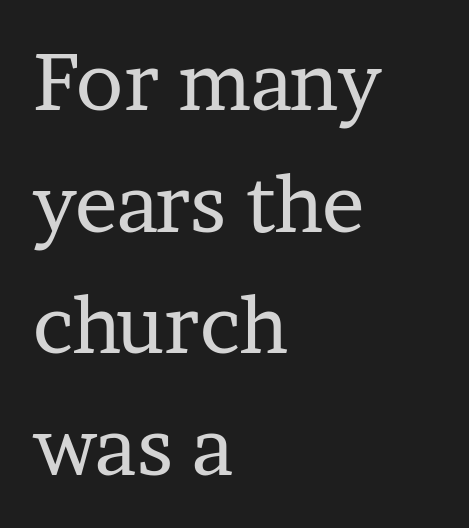
Default kerning and tracking; the words read as compact shapes. A typesetter would call this proportional, since set widths differ per character. The weight would be labelled regular, book, light, or lighter still. What kind of face is this? One with serifs.
